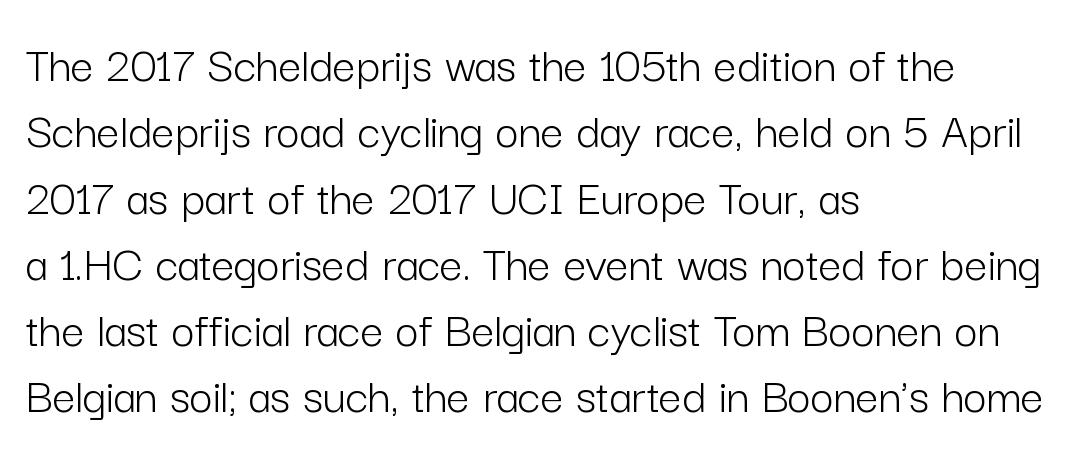
{"serif": "no", "italic": "no", "bold": "no", "weight": "light", "width": "normal", "stroke_contrast": "low", "x_height": "medium", "monospaced": "no", "underline": "no", "align": "left", "line_spacing": "normal", "line_spacing_ratio": 1.3, "letter_spacing": "normal", "letter_spacing_em": 0.0, "glyph_px": 51}
